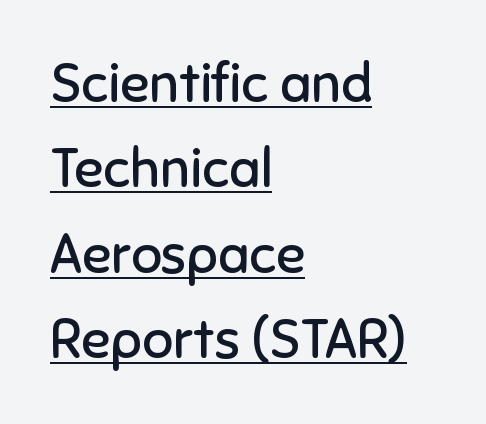
{"serif": "no", "italic": "no", "bold": "no", "weight": "regular", "width": "normal", "stroke_contrast": "low", "x_height": "medium", "monospaced": "no", "underline": "yes", "align": "left", "line_spacing": "normal", "line_spacing_ratio": 1.58, "letter_spacing": "normal", "letter_spacing_em": 0.0, "glyph_px": 54}
